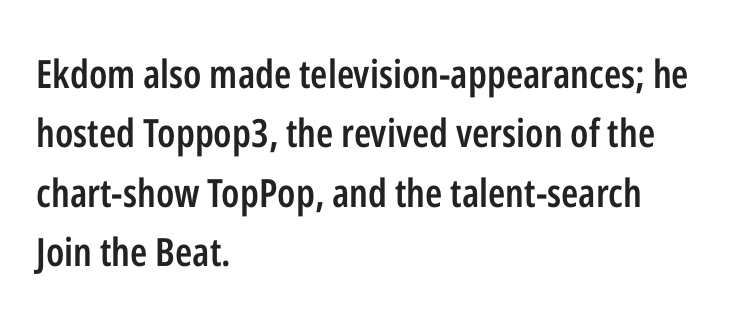
Q: Is the text bold? A: Semi-bold.
Q: Is the text italic (slanted)? A: No, it is upright.
Q: Is the typeface a serif or a sans-serif typeface? A: Sans-serif.
Q: Is the text underlined? A: No.
Q: How is the paragraph aligned? A: Left-aligned.
Q: Is the spacing between letters normal or unusually wide? A: Normal.
Q: Is the spacing between lines tight, normal or loose? A: Normal.
Q: Width (condensed, normal, or wide)? A: Condensed.
Q: Stroke contrast? A: Low.
Q: x-height? A: Medium.
Q: Monospaced? A: No.
